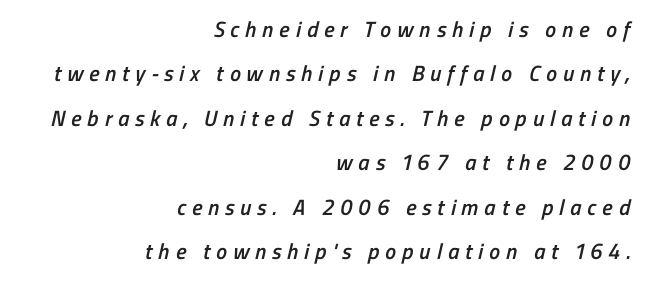
Q: Is the text bold? A: Semi-bold.
Q: Is the text underlined? A: No.
Q: How is the paragraph aligned? A: Right-aligned.
Q: Is the spacing between letters normal or unusually wide? A: Unusually wide.
Q: Is the spacing between lines tight, normal or loose? A: Loose.
